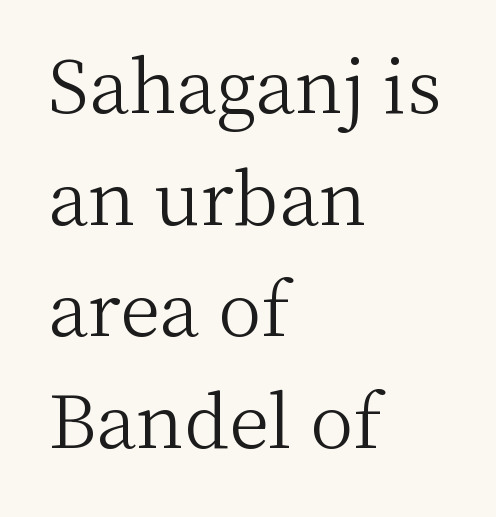
Q: Is the text bold? A: No.
Q: Is the text italic (slanted)? A: No, it is upright.
Q: Is the typeface a serif or a sans-serif typeface? A: Serif.
Q: Is the text underlined? A: No.
Q: How is the paragraph aligned? A: Left-aligned.
Q: Is the spacing between letters normal or unusually wide? A: Normal.
Q: Is the spacing between lines tight, normal or loose? A: Normal.
Q: Width (condensed, normal, or wide)? A: Normal.
Q: Stroke contrast? A: Medium.
Q: x-height? A: Medium.
Q: Monospaced? A: No.
